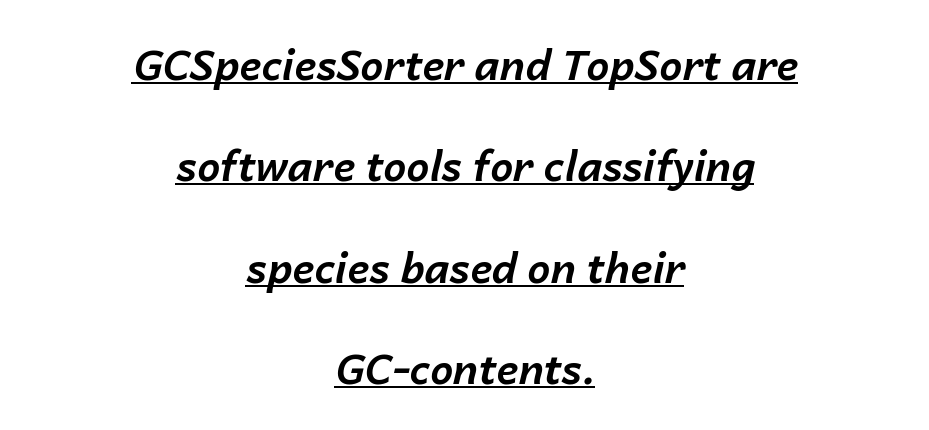
{"italic": "yes", "lean": "right", "slant_degrees": 14, "bold": "yes", "weight": "bold", "width": "normal", "stroke_contrast": "low", "x_height": "medium", "monospaced": "no", "underline": "yes", "align": "center", "line_spacing": "loose", "line_spacing_ratio": 2.47, "letter_spacing": "normal", "letter_spacing_em": 0.0, "glyph_px": 41}
